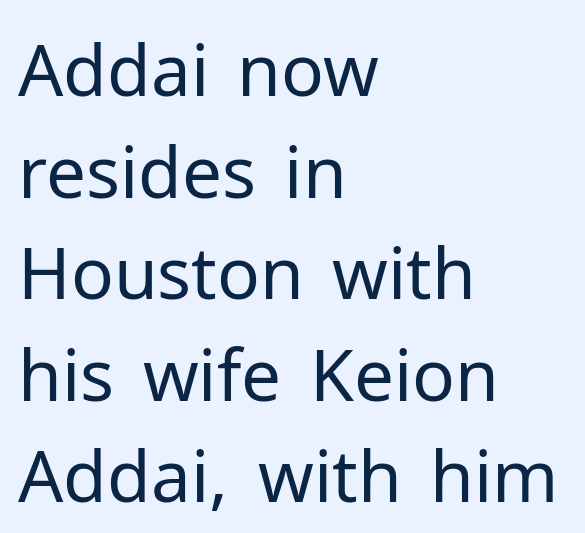
You could call the tracking neutral — neither tight nor loose. Classification — sans serif. Posture: straight, roman, zero tilt. All the whitespace from short lines collects on the right.
